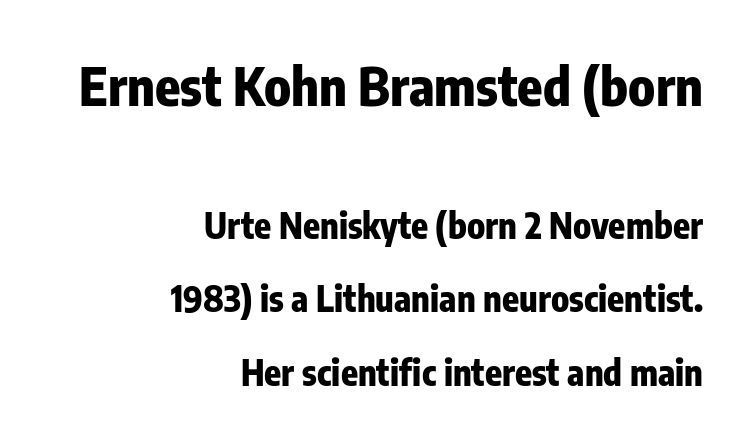
Q: Is the text bold? A: Yes.
Q: Is the text italic (slanted)? A: No, it is upright.
Q: Is the typeface a serif or a sans-serif typeface? A: Sans-serif.
Q: Is the text underlined? A: No.
Q: How is the paragraph aligned? A: Right-aligned.
Q: Is the spacing between letters normal or unusually wide? A: Normal.
Q: Is the spacing between lines tight, normal or loose? A: Loose.
Q: Which block of text is set in a larger size, the first (top) or the second (bottom)? A: The first (top) one.
Q: Width (condensed, normal, or wide)? A: Condensed.
Q: Stroke contrast? A: Low.
Q: x-height? A: Medium.
Q: Monospaced? A: No.
